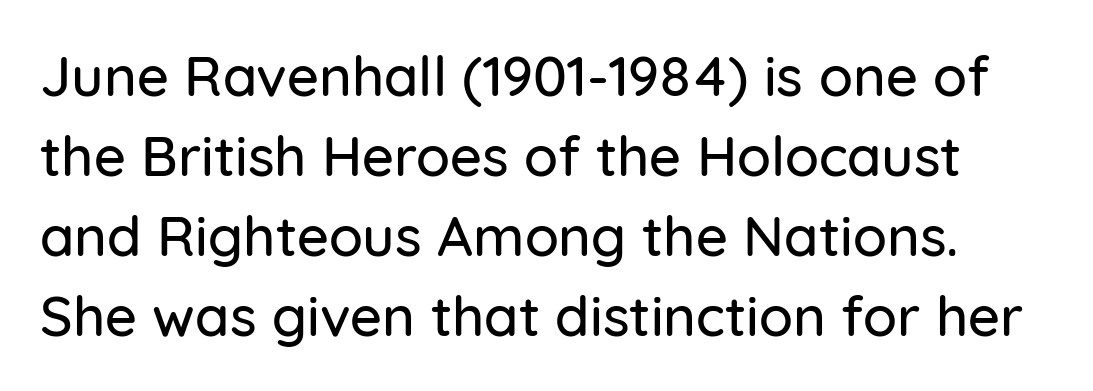
The image shows 56 px sans-serif type, upright; set normal line spacing (1.43x), normal letter spacing, not underlined; low stroke contrast and a medium x-height.
